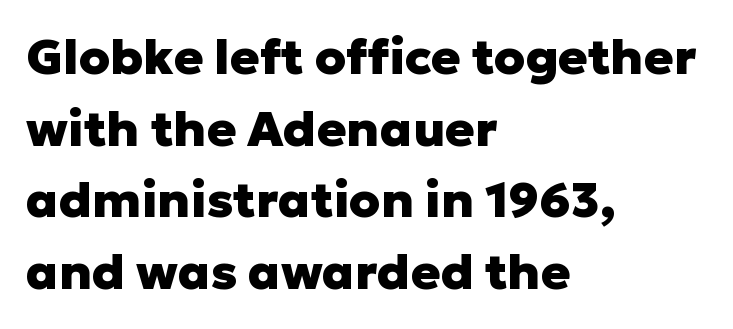
{"serif": "no", "italic": "no", "bold": "yes", "weight": "heavy", "width": "normal", "stroke_contrast": "low", "x_height": "medium", "monospaced": "no", "underline": "no", "align": "left", "line_spacing": "normal", "line_spacing_ratio": 1.46, "letter_spacing": "normal", "letter_spacing_em": 0.0, "glyph_px": 49}
